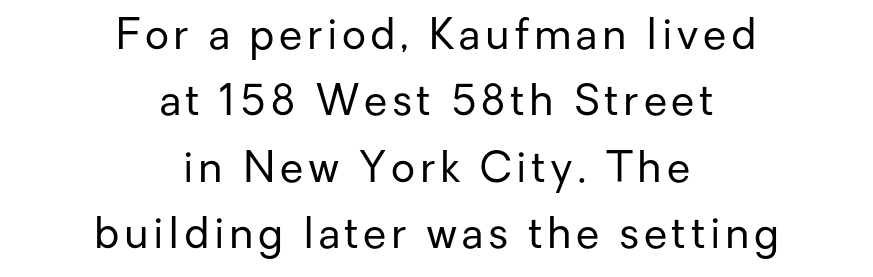
{"serif": "no", "italic": "no", "bold": "no", "weight": "regular", "width": "normal", "stroke_contrast": "low", "x_height": "medium", "monospaced": "no", "underline": "no", "align": "center", "line_spacing": "normal", "line_spacing_ratio": 1.58, "glyph_px": 42}
